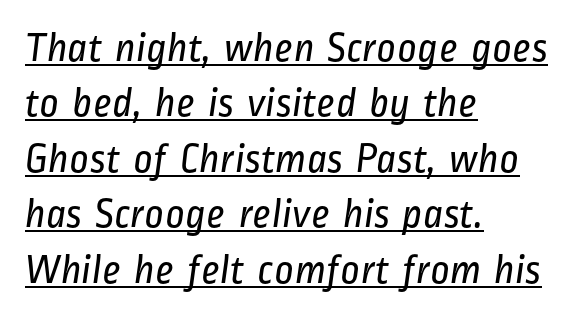
Rows of type keep a routine distance in the vertical direction. This is sans-serif lettering, the kind often seen on screens and signage. Honestly, the letter spacing is just normal — you wouldn't notice it. A typographer would call this underscored text. Weight: regular or lighter.
